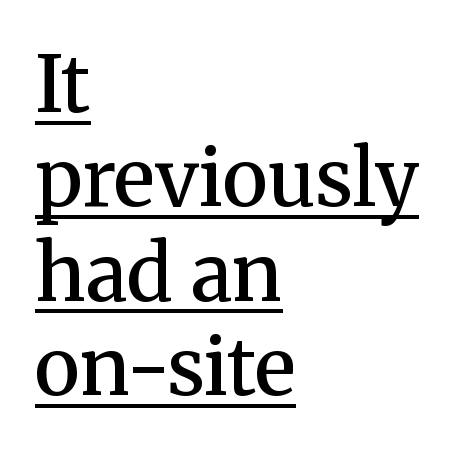
The lettering is marked with a stroke running underneath it. Are there feet on the stems? There are — it's a serif. The rendering uses natural spacing where letterforms have individual widths. These lines were composed using upright roman letters. The gaps between neighbouring characters are ordinary and unremarkable. Strokes here are thickened, but only to semibold level.
